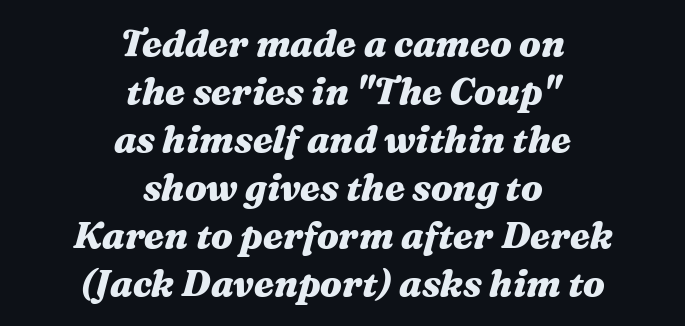
{"italic": "yes", "lean": "right", "slant_degrees": 16, "bold": "yes", "weight": "heavy", "width": "wide", "stroke_contrast": "medium", "x_height": "medium", "monospaced": "no", "underline": "no", "align": "center", "line_spacing": "normal", "line_spacing_ratio": 1.3, "letter_spacing": "normal", "letter_spacing_em": 0.0, "glyph_px": 37}
